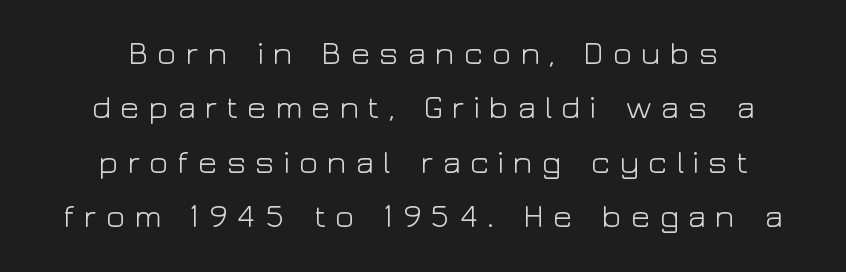
Decoration check: the copy has no underline. Is there much room between lines? A standard amount, neither cramped nor airy. Typographically, this falls in the sans-serif category. Letters have the restrained weight of plain body copy at most. One-word summary of the alignment: center.
